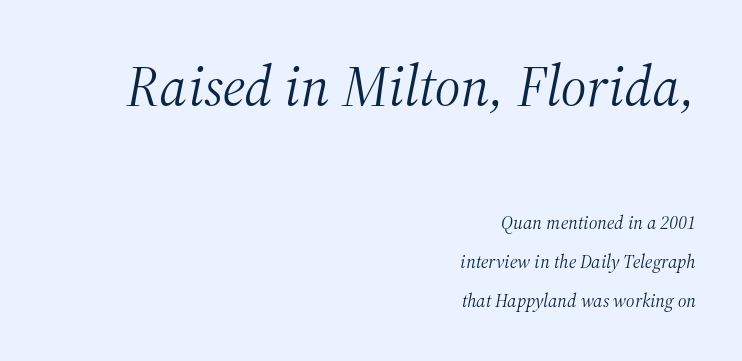
Q: Is the text bold? A: No.
Q: Is the text italic (slanted)? A: Yes, it leans right by about 12 degrees.
Q: Is the typeface a serif or a sans-serif typeface? A: Serif.
Q: Is the text underlined? A: No.
Q: How is the paragraph aligned? A: Right-aligned.
Q: Is the spacing between letters normal or unusually wide? A: Normal.
Q: Is the spacing between lines tight, normal or loose? A: Loose.
Q: Which block of text is set in a larger size, the first (top) or the second (bottom)? A: The first (top) one.
Q: Width (condensed, normal, or wide)? A: Normal.
Q: Stroke contrast? A: Medium.
Q: x-height? A: Medium.
Q: Monospaced? A: No.
